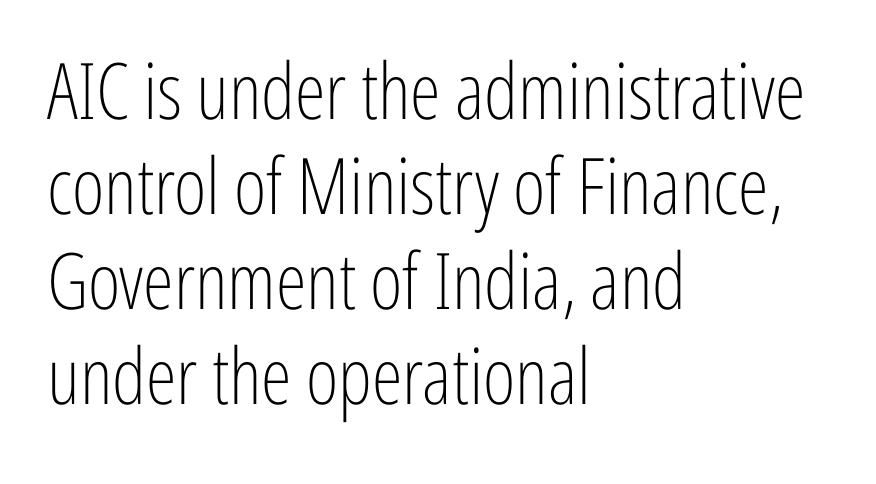
{"serif": "no", "italic": "no", "bold": "no", "weight": "light", "width": "condensed", "stroke_contrast": "low", "x_height": "medium", "monospaced": "no", "underline": "no", "align": "left", "line_spacing_ratio": 1.22, "letter_spacing": "normal", "letter_spacing_em": 0.0, "glyph_px": 78}
